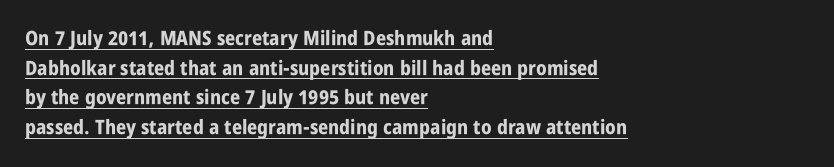
The image shows 20 px bold type, upright; set left-aligned, normal line spacing (1.48x), normal letter spacing, underlined.
